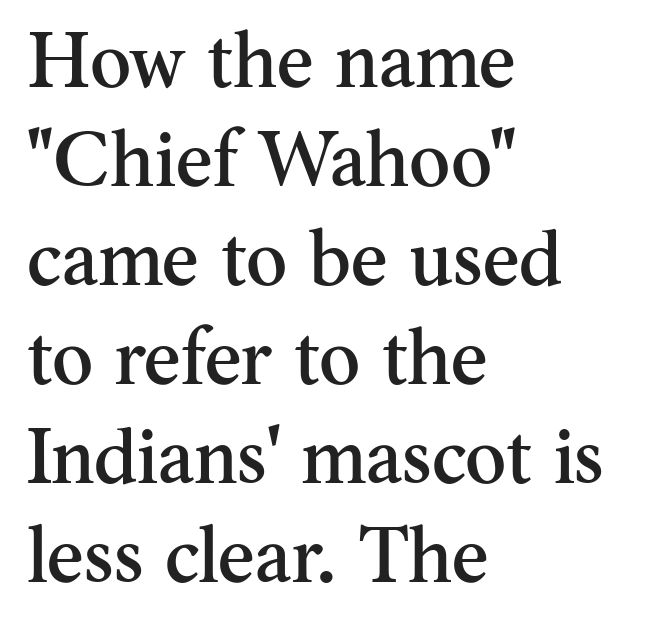
Q: Is the text italic (slanted)? A: No, it is upright.
Q: Is the typeface a serif or a sans-serif typeface? A: Serif.
Q: Is the text underlined? A: No.
Q: How is the paragraph aligned? A: Left-aligned.
Q: Is the spacing between letters normal or unusually wide? A: Normal.
Q: Is the spacing between lines tight, normal or loose? A: Normal.
Q: Width (condensed, normal, or wide)? A: Normal.
Q: Stroke contrast? A: Medium.
Q: x-height? A: Small.
Q: Monospaced? A: No.
